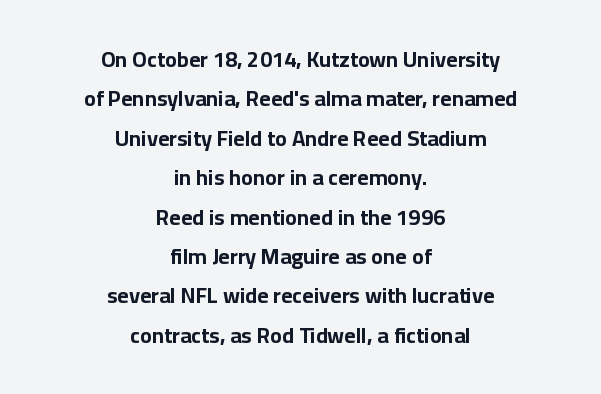
{"italic": "no", "bold": "yes", "underline": "no", "align": "center", "line_spacing_ratio": 1.79, "letter_spacing": "normal", "letter_spacing_em": 0.0, "glyph_px": 22}
